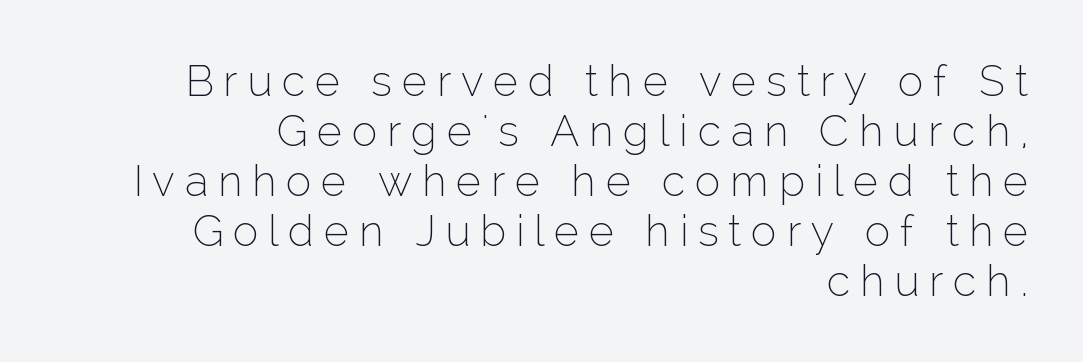
The image shows 43 px thin sans-serif type, upright; set right-aligned, line spacing 1.16x, unusually wide letter spacing (+0.23 em), not underlined; low stroke contrast and a medium x-height.
